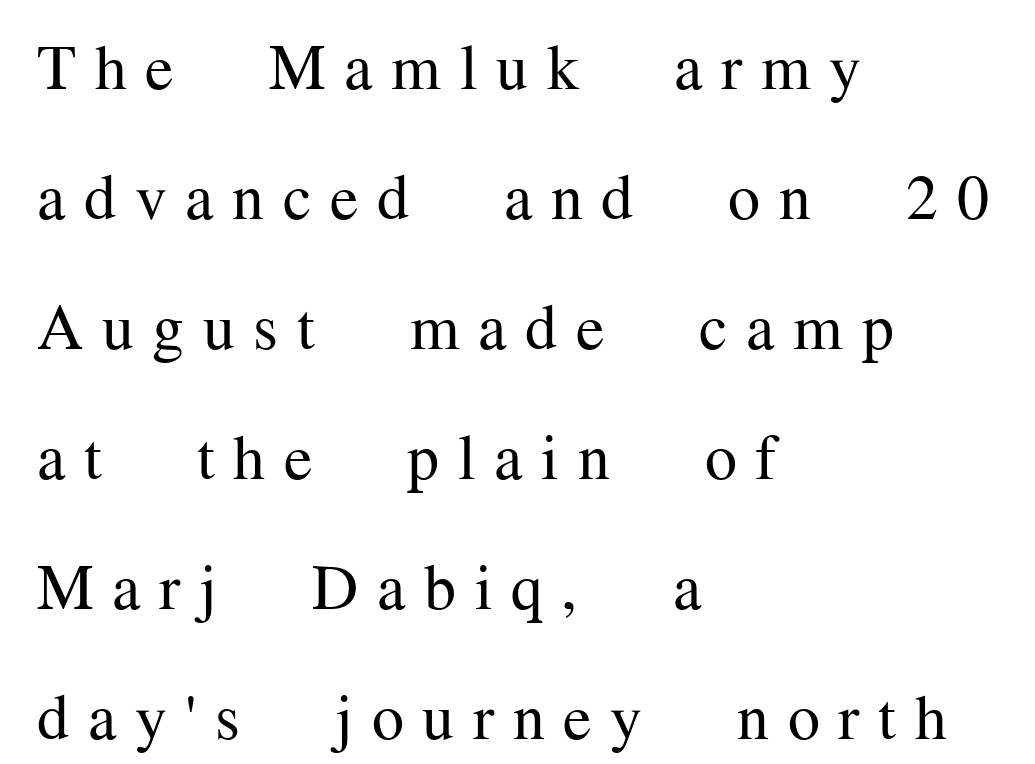
The lines are spread far apart with generous leading. The strip under each line holds only bare page. Letterform terminals end in serifs throughout the passage. Varying glyph widths throughout — classic text-font behaviour.
